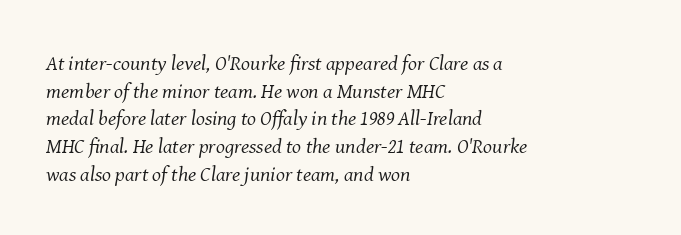
Notice how the passage keeps a crisp vertical edge on the left only. Inter-character spacing is left at the font's built-in metrics. Plain, unruled lines of type. The letterforms sit at book weight or below.
